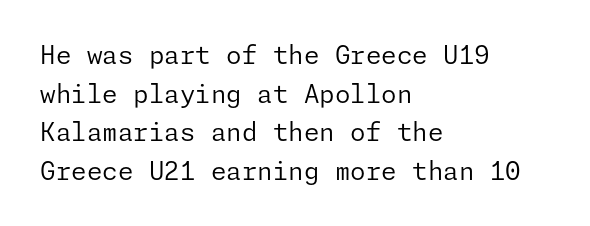
{"italic": "no", "bold": "no", "underline": "no", "align": "left", "line_spacing": "normal", "line_spacing_ratio": 1.55, "letter_spacing": "normal", "letter_spacing_em": 0.0, "glyph_px": 25}
